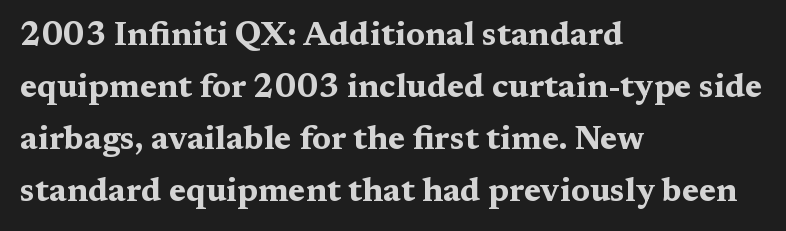
Q: Is the text bold? A: Yes.
Q: Is the text italic (slanted)? A: No, it is upright.
Q: Is the typeface a serif or a sans-serif typeface? A: Serif.
Q: Is the text underlined? A: No.
Q: How is the paragraph aligned? A: Left-aligned.
Q: Is the spacing between letters normal or unusually wide? A: Normal.
Q: Is the spacing between lines tight, normal or loose? A: Normal.
Q: Width (condensed, normal, or wide)? A: Wide.
Q: Stroke contrast? A: Medium.
Q: x-height? A: Medium.
Q: Monospaced? A: No.
